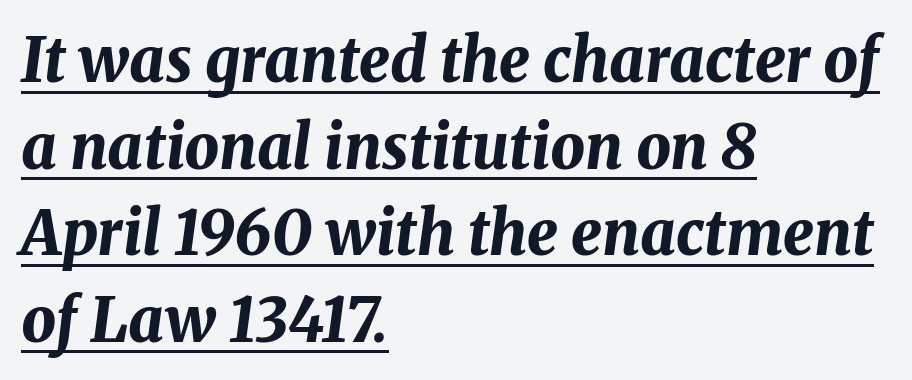
A typesetter would call this proportional, since set widths differ per character. Caption: bold face, heavy strokes. One-word summary of the alignment: left. How would I describe the line gaps? Plain and ordinary. Is the type slanted? Yes — the strokes lean at a clear angle. Words appear dense and cohesive because spacing is normal.
